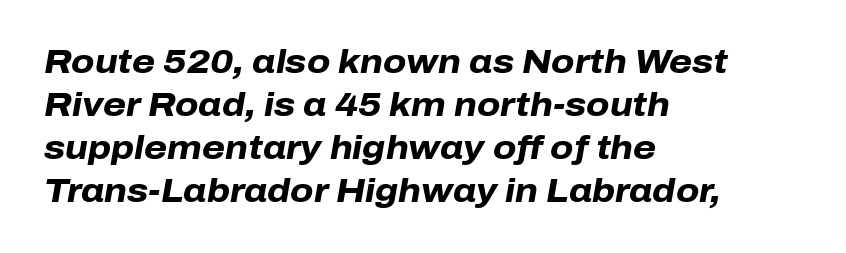
Q: Is the text bold? A: Yes.
Q: Is the text italic (slanted)? A: Yes, it leans right by about 10 degrees.
Q: Is the text underlined? A: No.
Q: How is the paragraph aligned? A: Left-aligned.
Q: Is the spacing between letters normal or unusually wide? A: Normal.
Q: Is the spacing between lines tight, normal or loose? A: Normal.
Q: Width (condensed, normal, or wide)? A: Normal.
Q: Stroke contrast? A: Low.
Q: x-height? A: Medium.
Q: Monospaced? A: No.
